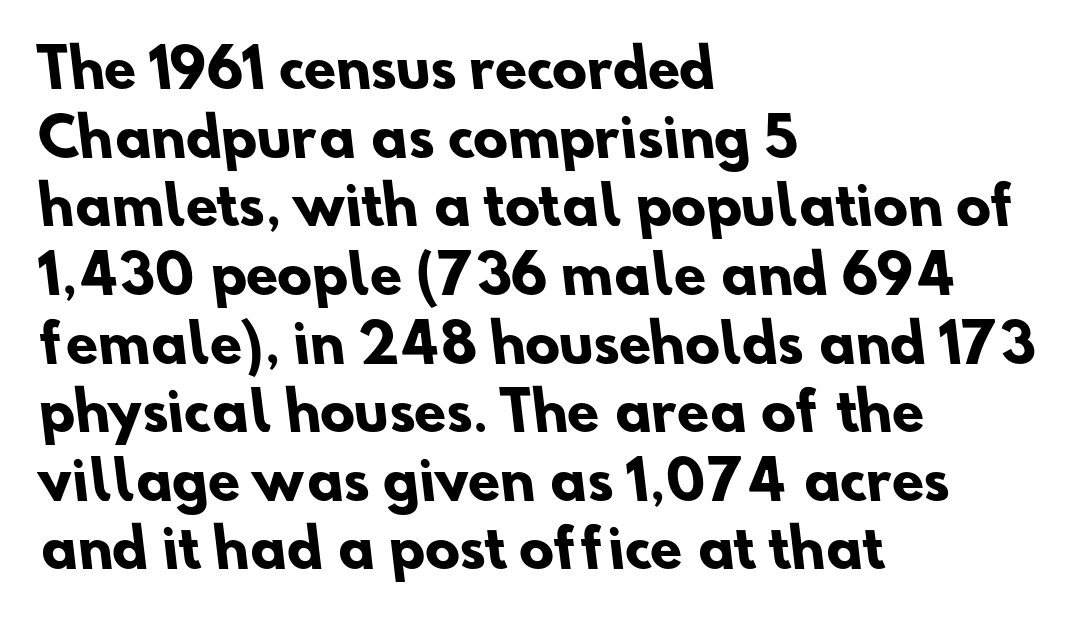
{"serif": "no", "bold": "yes", "weight": "heavy", "width": "normal", "stroke_contrast": "low", "x_height": "small", "monospaced": "no", "underline": "no", "align": "left", "line_spacing": "normal", "line_spacing_ratio": 1.32, "letter_spacing": "normal", "letter_spacing_em": 0.0, "glyph_px": 52}
